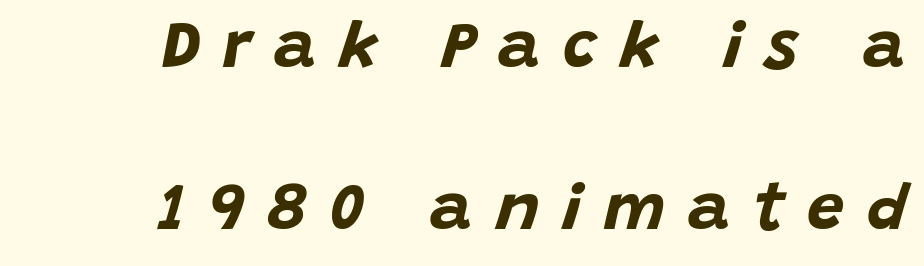
Q: Is the text bold? A: Yes.
Q: Is the text italic (slanted)? A: Yes, it leans right by about 15 degrees.
Q: Is the text underlined? A: No.
Q: How is the paragraph aligned? A: Right-aligned.
Q: Is the spacing between letters normal or unusually wide? A: Unusually wide.
Q: Is the spacing between lines tight, normal or loose? A: Loose.
Q: Width (condensed, normal, or wide)? A: Normal.
Q: Stroke contrast? A: Low.
Q: x-height? A: Large.
Q: Monospaced? A: No.
